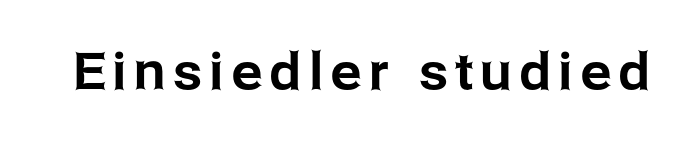
Q: Is the text italic (slanted)? A: No, it is upright.
Q: Is the typeface a serif or a sans-serif typeface? A: Sans-serif.
Q: Is the text underlined? A: No.
Q: Width (condensed, normal, or wide)? A: Normal.
Q: Stroke contrast? A: Low.
Q: x-height? A: Medium.
Q: Monospaced? A: No.
